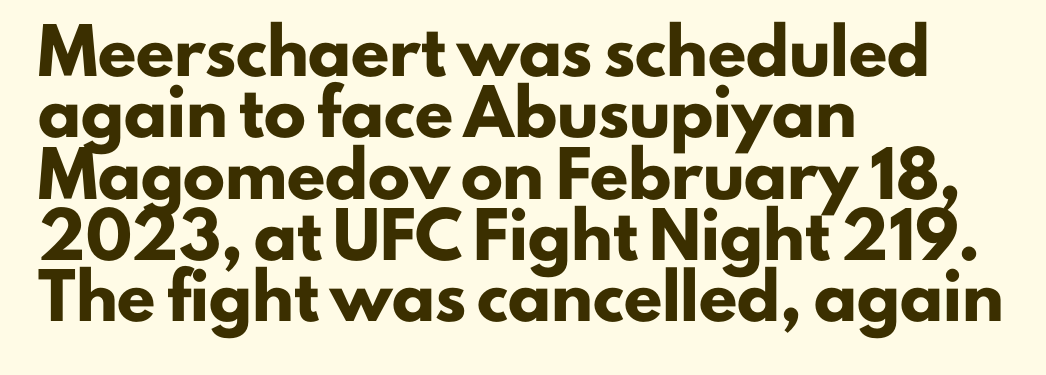
Q: Is the text bold? A: Yes.
Q: Is the text italic (slanted)? A: No, it is upright.
Q: Is the typeface a serif or a sans-serif typeface? A: Sans-serif.
Q: Is the text underlined? A: No.
Q: How is the paragraph aligned? A: Left-aligned.
Q: Is the spacing between letters normal or unusually wide? A: Normal.
Q: Is the spacing between lines tight, normal or loose? A: Normal.
Q: Width (condensed, normal, or wide)? A: Normal.
Q: Stroke contrast? A: Low.
Q: x-height? A: Small.
Q: Monospaced? A: No.
